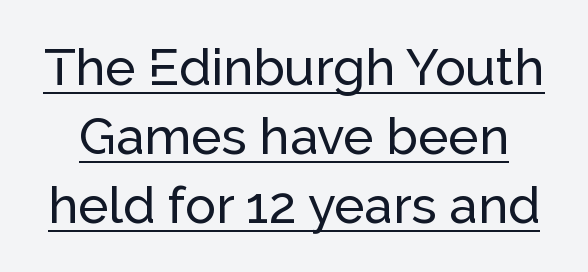
{"serif": "no", "italic": "no", "width": "normal", "stroke_contrast": "low", "x_height": "medium", "monospaced": "no", "underline": "yes", "line_spacing": "normal", "line_spacing_ratio": 1.35, "letter_spacing": "normal", "letter_spacing_em": 0.0, "glyph_px": 51}
